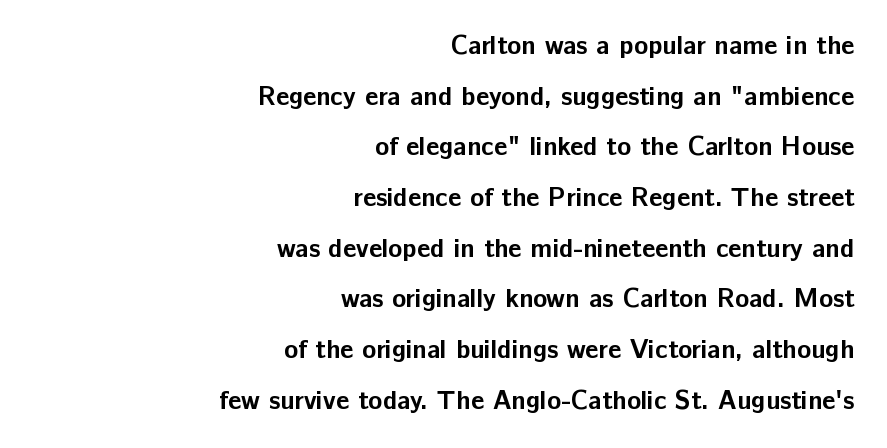
The image shows 26 px bold type, upright; set right-aligned, loose line spacing (1.95x), normal letter spacing, not underlined.
